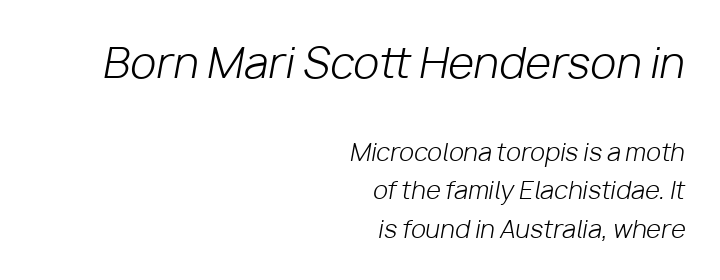
Q: Is the text bold? A: No.
Q: Is the text italic (slanted)? A: Yes, it leans right by about 10 degrees.
Q: Is the text underlined? A: No.
Q: How is the paragraph aligned? A: Right-aligned.
Q: Is the spacing between letters normal or unusually wide? A: Normal.
Q: Is the spacing between lines tight, normal or loose? A: Normal.
Q: Which block of text is set in a larger size, the first (top) or the second (bottom)? A: The first (top) one.
Q: Width (condensed, normal, or wide)? A: Normal.
Q: Stroke contrast? A: Low.
Q: x-height? A: Medium.
Q: Monospaced? A: No.
